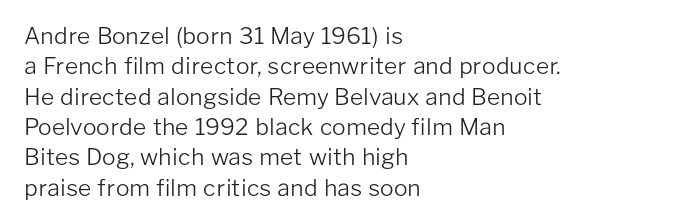
{"italic": "no", "bold": "no", "underline": "no", "align": "left", "line_spacing": "normal", "line_spacing_ratio": 1.32, "letter_spacing": "normal", "letter_spacing_em": 0.0, "glyph_px": 23}
